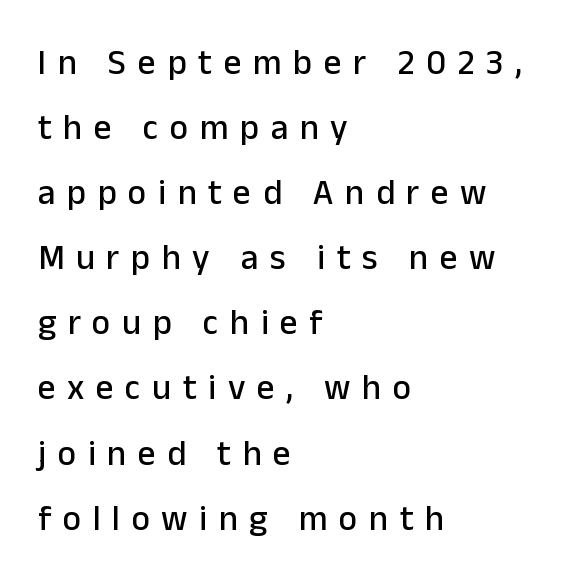
Caption: expanded tracking, letters set apart. Character widths vary here, with narrow letters taking less room than wide ones. Is this a sans? Yes — the strokes have no serifs. This rendering features lettering with no underline. The type sits square on the baseline with zero lean. In CSS terms this would be text-align: left.
